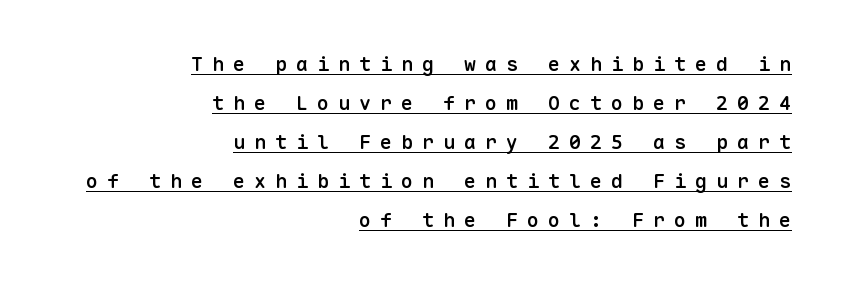
The image shows 20 px text type, upright; set right-aligned, loose line spacing (1.95x), unusually wide letter spacing (+0.45 em), underlined.
